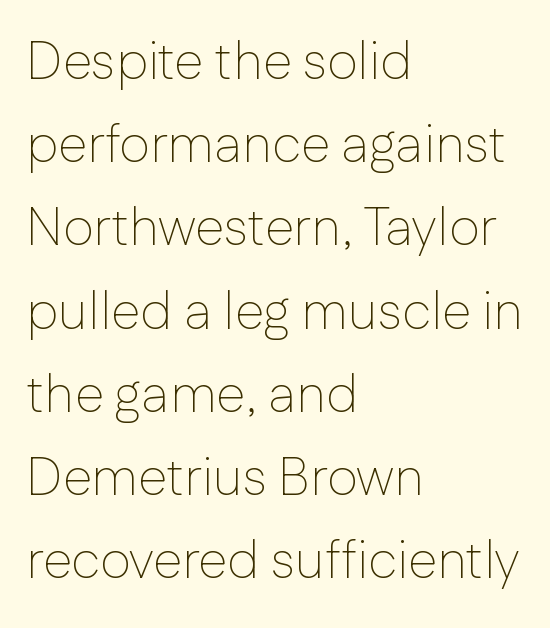
{"serif": "no", "italic": "no", "bold": "no", "weight": "thin", "width": "normal", "stroke_contrast": "low", "x_height": "medium", "monospaced": "no", "underline": "no", "align": "left", "line_spacing": "normal", "line_spacing_ratio": 1.57, "letter_spacing": "normal", "letter_spacing_em": 0.0, "glyph_px": 53}
